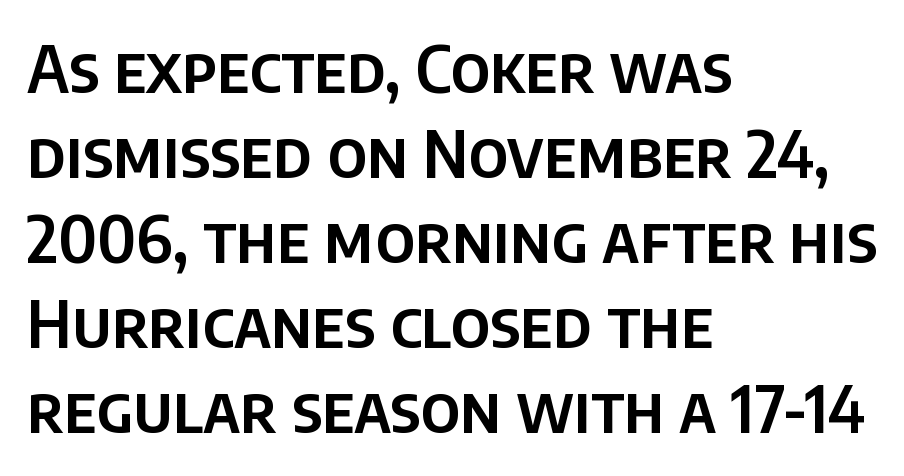
Q: Is the text italic (slanted)? A: No, it is upright.
Q: Is the typeface a serif or a sans-serif typeface? A: Sans-serif.
Q: Is the text underlined? A: No.
Q: How is the paragraph aligned? A: Left-aligned.
Q: Is the spacing between letters normal or unusually wide? A: Normal.
Q: Is the spacing between lines tight, normal or loose? A: Normal.
Q: Width (condensed, normal, or wide)? A: Normal.
Q: Stroke contrast? A: Low.
Q: x-height? A: Large.
Q: Monospaced? A: No.
